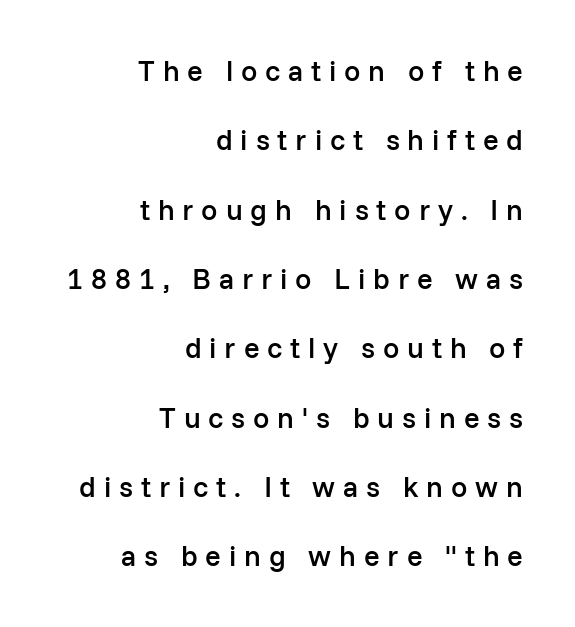
{"serif": "no", "italic": "no", "bold": "semi", "weight": "semibold", "width": "normal", "stroke_contrast": "low", "x_height": "medium", "monospaced": "no", "underline": "no", "align": "right", "line_spacing": "loose", "line_spacing_ratio": 2.39, "letter_spacing": "wide", "letter_spacing_em": 0.27, "glyph_px": 29}
